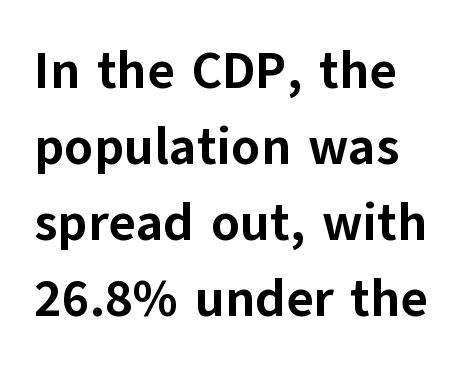
Q: Is the text bold? A: Yes.
Q: Is the text italic (slanted)? A: No, it is upright.
Q: Is the typeface a serif or a sans-serif typeface? A: Sans-serif.
Q: Is the text underlined? A: No.
Q: Is the spacing between letters normal or unusually wide? A: Normal.
Q: Is the spacing between lines tight, normal or loose? A: Normal.
Q: Width (condensed, normal, or wide)? A: Normal.
Q: Stroke contrast? A: Low.
Q: x-height? A: Medium.
Q: Monospaced? A: No.
